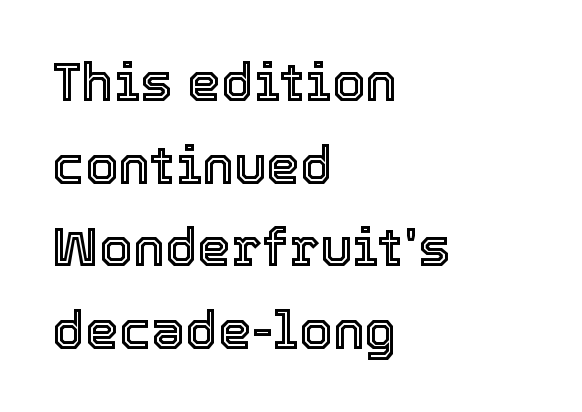
Q: Is the text italic (slanted)? A: No, it is upright.
Q: Is the text underlined? A: No.
Q: How is the paragraph aligned? A: Left-aligned.
Q: Is the spacing between letters normal or unusually wide? A: Normal.
Q: Is the spacing between lines tight, normal or loose? A: Normal.
Q: Width (condensed, normal, or wide)? A: Normal.
Q: x-height? A: Medium.
Q: Monospaced? A: No.
